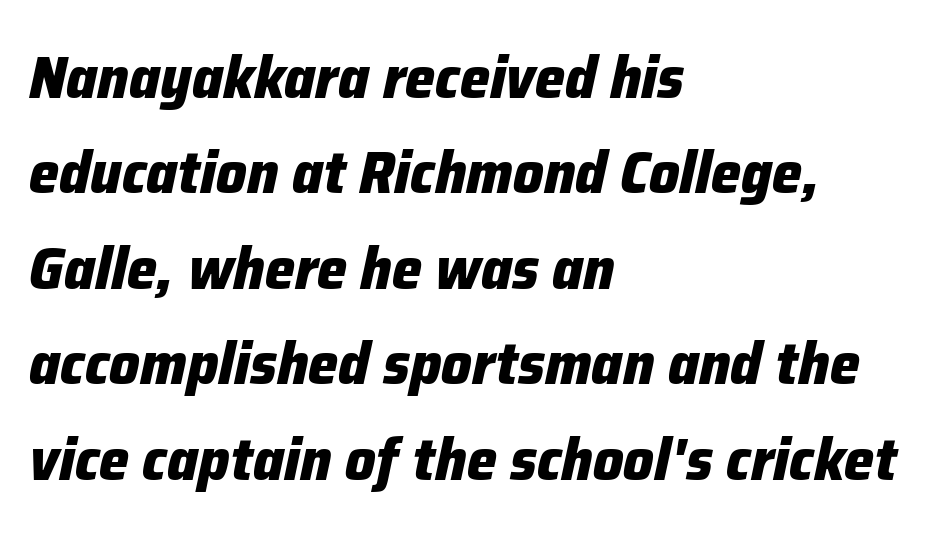
The image shows 60 px heavy type, italic (leaning right); set left-aligned, normal line spacing (1.59x), normal letter spacing, not underlined; low stroke contrast and a medium x-height.
